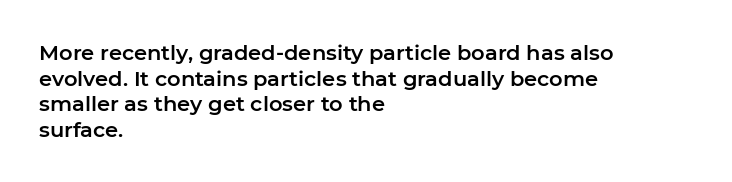
{"italic": "no", "underline": "no", "align": "left", "line_spacing_ratio": 1.22, "letter_spacing": "normal", "letter_spacing_em": 0.0, "glyph_px": 21}
